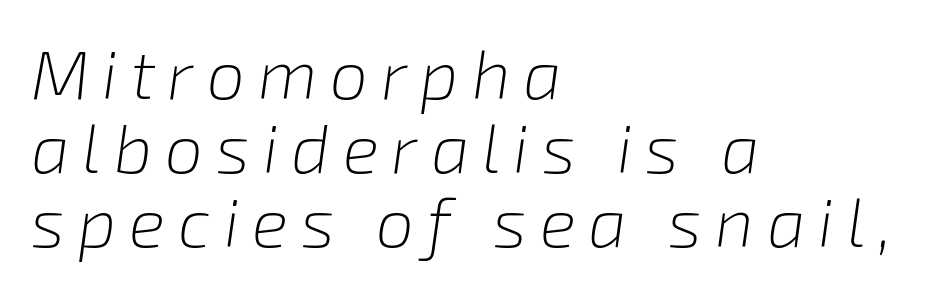
The image shows 68 px light type, italic (leaning right); set left-aligned, tight line spacing (1.09x), not underlined; low stroke contrast and a medium x-height.
